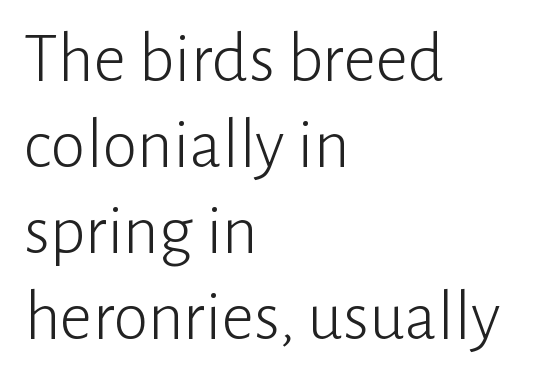
The image shows 71 px light sans-serif type, upright; set left-aligned, line spacing 1.21x, normal letter spacing, not underlined; low stroke contrast and a medium x-height.
